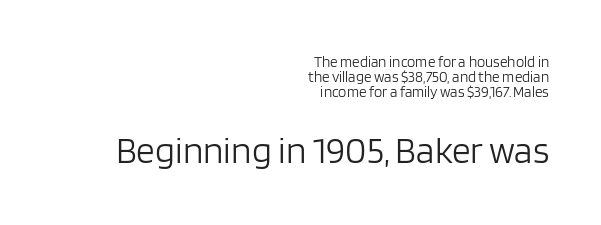
{"serif": "no", "italic": "no", "bold": "no", "weight": "light", "width": "normal", "stroke_contrast": "low", "x_height": "large", "monospaced": "no", "underline": "no", "align": "right", "line_spacing": "tight", "line_spacing_ratio": 1.01, "letter_spacing": "normal", "letter_spacing_em": 0.0, "larger_block": "second", "size_ratio": 2.47, "glyph_px": 37}
